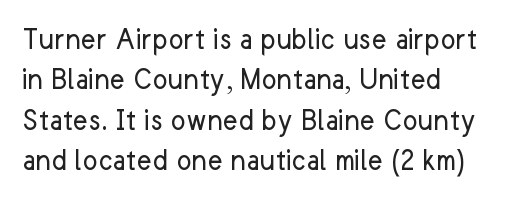
{"serif": "no", "italic": "no", "bold": "no", "weight": "regular", "width": "normal", "stroke_contrast": "low", "x_height": "medium", "monospaced": "no", "underline": "no", "align": "left", "line_spacing": "normal", "line_spacing_ratio": 1.26, "letter_spacing": "normal", "letter_spacing_em": 0.0, "glyph_px": 32}
